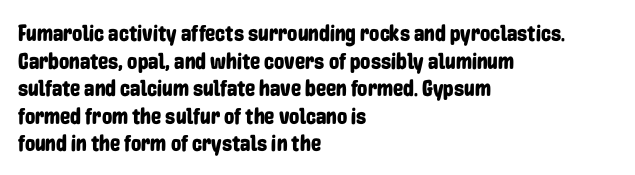
The line texture is even and compact thanks to regular tracking. These lines stack with their left ends in a neat column. The lettering stays uniformly vertical, giving the passage a roman look. Check the space under the baseline: it is left empty.
